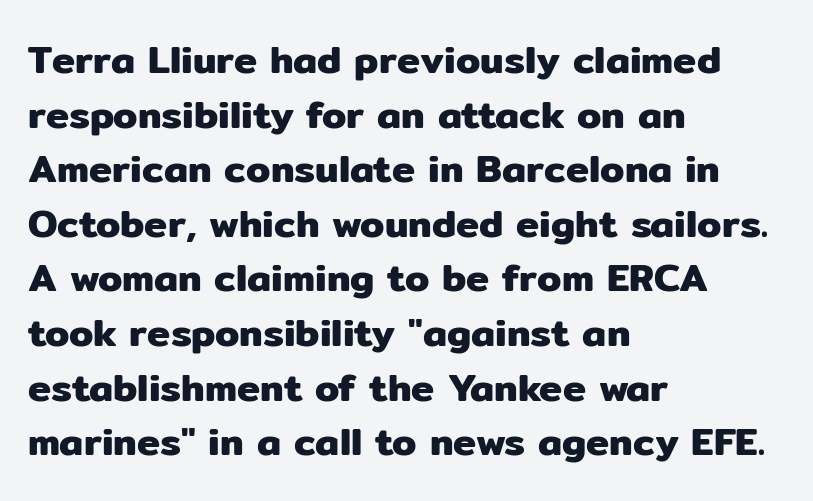
Honestly, the letter spacing is just normal — you wouldn't notice it. The foot of each line stays bare and open. Style check: upright. Here the designer chose a conventional face with non-uniform glyph widths.
